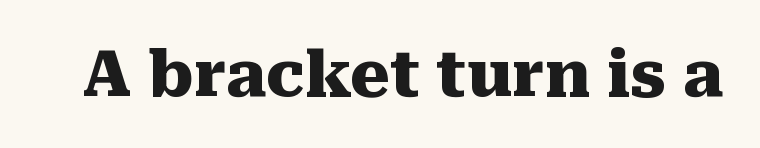
The image shows 64 px heavy serif type, upright; set normal letter spacing, not underlined; medium stroke contrast and a medium x-height.
